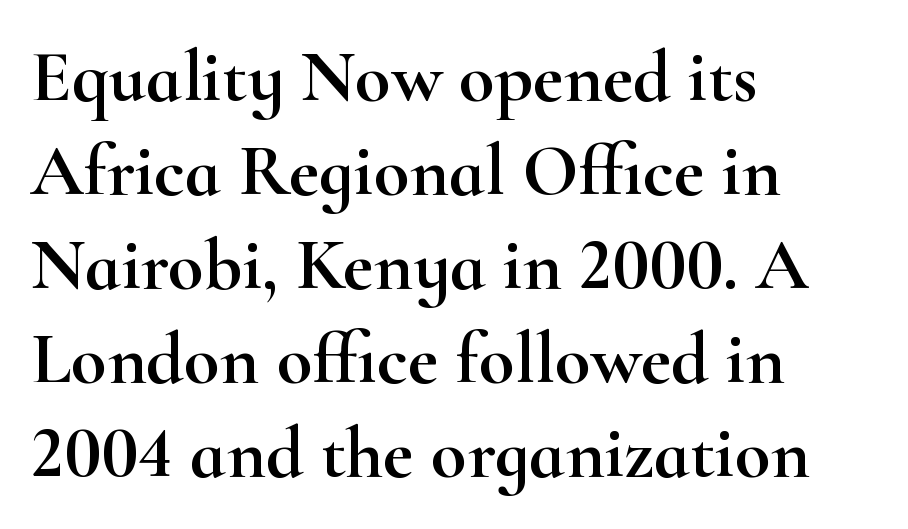
The image shows 74 px wide serif type, upright; set left-aligned, normal line spacing (1.27x), normal letter spacing, not underlined; high stroke contrast and a small x-height.
